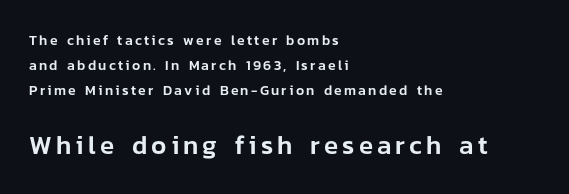
Scale increases going downward across the two blocks. These lines stack with their left ends in a neat column. The strip under each line holds only bare page. No italicization has been applied; the sample stays upright.
